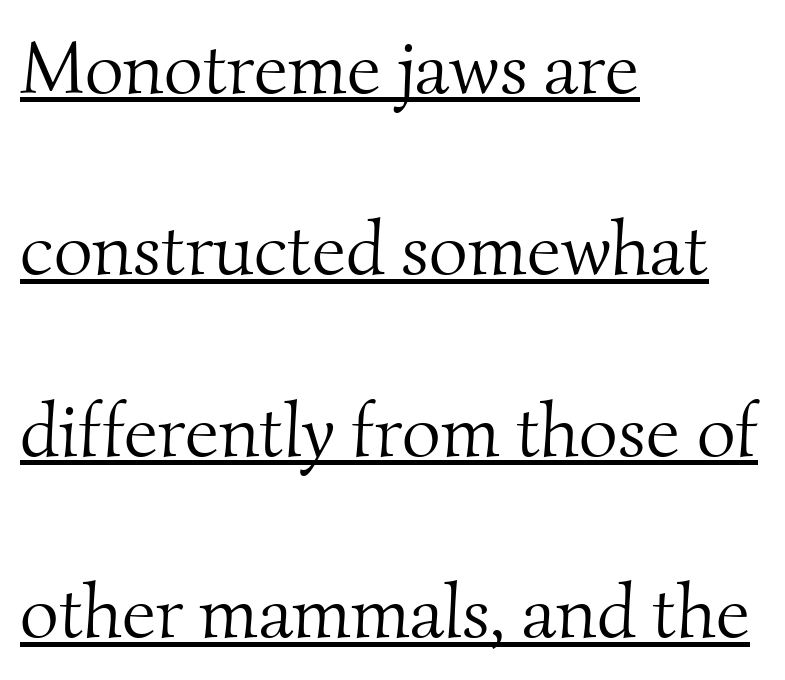
The string is rendered with underlining switched on. Serifs: yes, visible at the terminals of the letterforms. How are the letters spaced? Ordinarily, with no added tracking. Note the varied advance widths — an 'i' is clearly narrower than an 'm'. Baseline-to-baseline distance is far greater than the letter height. Horizontally, the lines are justified to the leading edge only.
